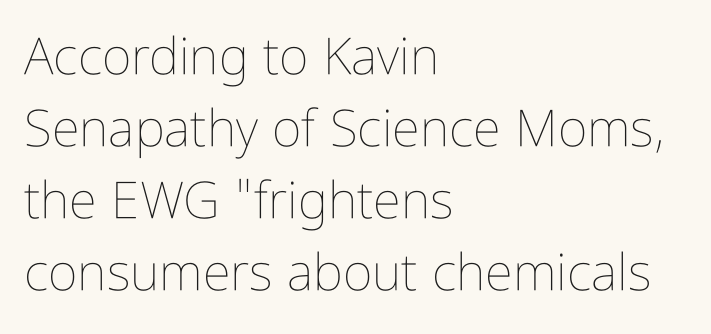
Q: Is the text bold? A: No.
Q: Is the text italic (slanted)? A: No, it is upright.
Q: Is the text underlined? A: No.
Q: How is the paragraph aligned? A: Left-aligned.
Q: Is the spacing between letters normal or unusually wide? A: Normal.
Q: Is the spacing between lines tight, normal or loose? A: Normal.
Q: Width (condensed, normal, or wide)? A: Condensed.
Q: Stroke contrast? A: Low.
Q: x-height? A: Medium.
Q: Monospaced? A: No.
